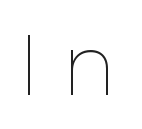
{"italic": "no", "bold": "no", "weight": "thin", "width": "normal", "stroke_contrast": "low", "x_height": "medium", "monospaced": "no", "underline": "no", "letter_spacing": "wide", "letter_spacing_em": 0.32, "glyph_px": 78}
